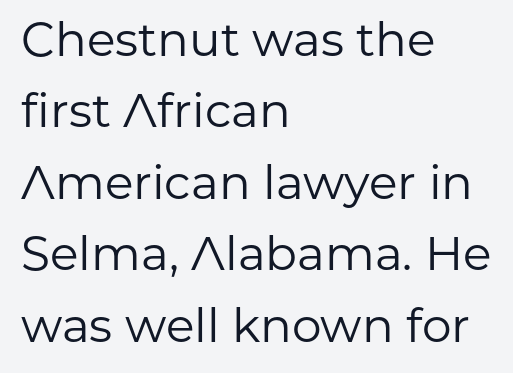
The image shows 47 px regular-weight sans-serif type, upright; set left-aligned, normal line spacing (1.52x), normal letter spacing, not underlined; low stroke contrast and a medium x-height.
